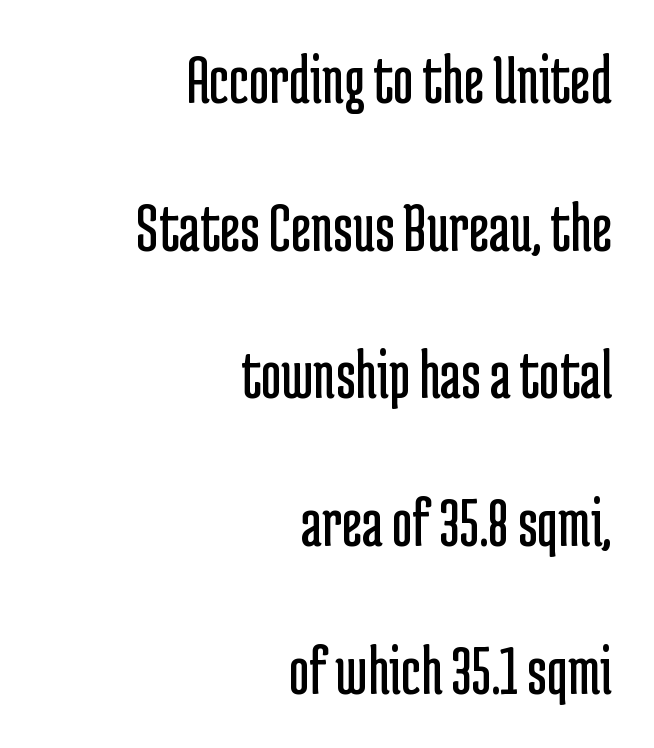
Q: Is the text bold? A: No.
Q: Is the text italic (slanted)? A: No, it is upright.
Q: Is the typeface a serif or a sans-serif typeface? A: Sans-serif.
Q: Is the text underlined? A: No.
Q: How is the paragraph aligned? A: Right-aligned.
Q: Is the spacing between letters normal or unusually wide? A: Normal.
Q: Is the spacing between lines tight, normal or loose? A: Loose.
Q: Width (condensed, normal, or wide)? A: Condensed.
Q: Stroke contrast? A: Low.
Q: x-height? A: Medium.
Q: Monospaced? A: No.
